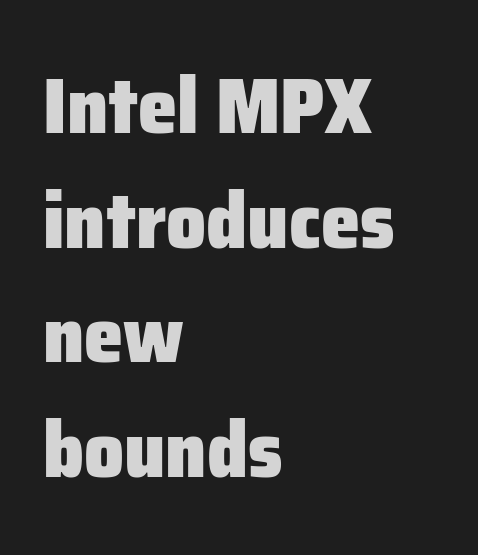
Q: Is the text bold? A: Yes.
Q: Is the text italic (slanted)? A: No, it is upright.
Q: Is the typeface a serif or a sans-serif typeface? A: Sans-serif.
Q: Is the text underlined? A: No.
Q: How is the paragraph aligned? A: Left-aligned.
Q: Is the spacing between letters normal or unusually wide? A: Normal.
Q: Is the spacing between lines tight, normal or loose? A: Normal.
Q: Width (condensed, normal, or wide)? A: Normal.
Q: Stroke contrast? A: Low.
Q: x-height? A: Medium.
Q: Monospaced? A: No.
